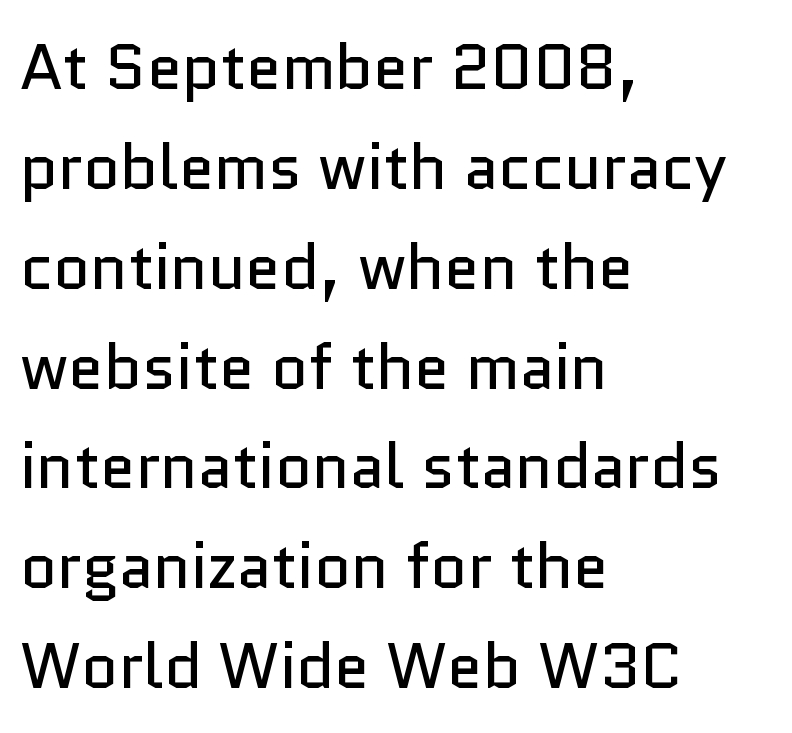
The text was rendered using a sans face with plain stroke endings. No letter is thick-stroked: the sample isn't bold. The rendering uses natural spacing where letterforms have individual widths. The rendering uses a moderate line-height, typical for paragraphs. Notice how the stems are strictly vertical — no italics here. Check under the words: just untouched page.
